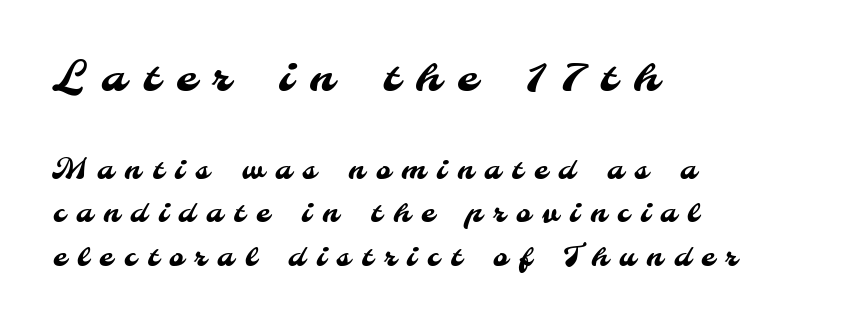
Q: Is the typeface a serif or a sans-serif typeface? A: Sans-serif.
Q: Is the text underlined? A: No.
Q: How is the paragraph aligned? A: Left-aligned.
Q: Is the spacing between letters normal or unusually wide? A: Unusually wide.
Q: Is the spacing between lines tight, normal or loose? A: Normal.
Q: Which block of text is set in a larger size, the first (top) or the second (bottom)? A: The first (top) one.
Q: Width (condensed, normal, or wide)? A: Normal.
Q: Stroke contrast? A: Medium.
Q: x-height? A: Small.
Q: Monospaced? A: No.
